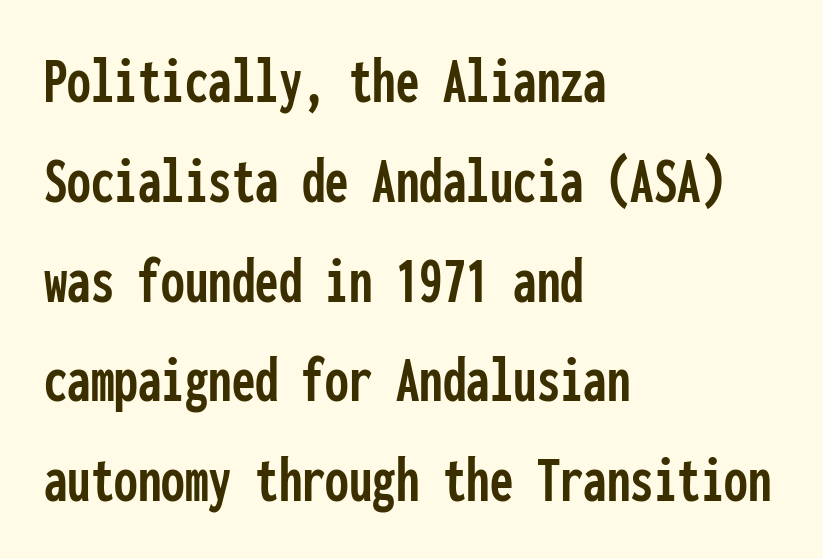
One glance says typical: line gaps are just what's usual. In terms of posture, this sample is upright. The face used here is rendered with its standard letterfit. What kind of face is this? One without serifs — a sans.
